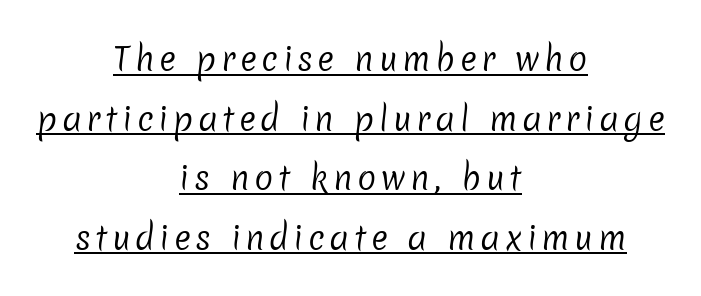
Q: Is the text bold? A: No.
Q: Is the typeface a serif or a sans-serif typeface? A: Sans-serif.
Q: Is the text underlined? A: Yes.
Q: How is the paragraph aligned? A: Centered.
Q: Width (condensed, normal, or wide)? A: Normal.
Q: Stroke contrast? A: Low.
Q: x-height? A: Medium.
Q: Monospaced? A: No.
